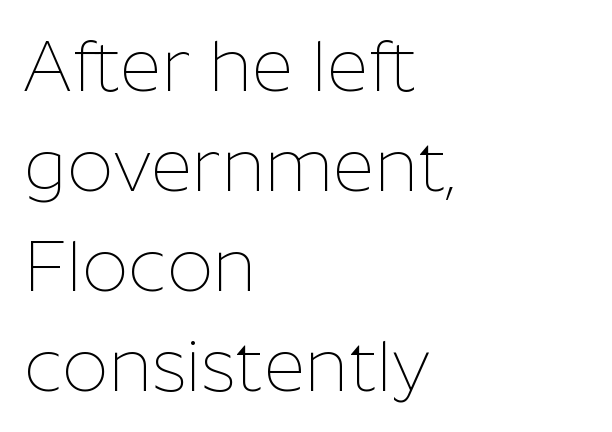
{"serif": "no", "italic": "no", "bold": "no", "weight": "thin", "width": "normal", "stroke_contrast": "low", "x_height": "medium", "monospaced": "no", "underline": "no", "align": "left", "line_spacing": "normal", "line_spacing_ratio": 1.39, "letter_spacing": "normal", "letter_spacing_em": 0.0, "glyph_px": 72}
